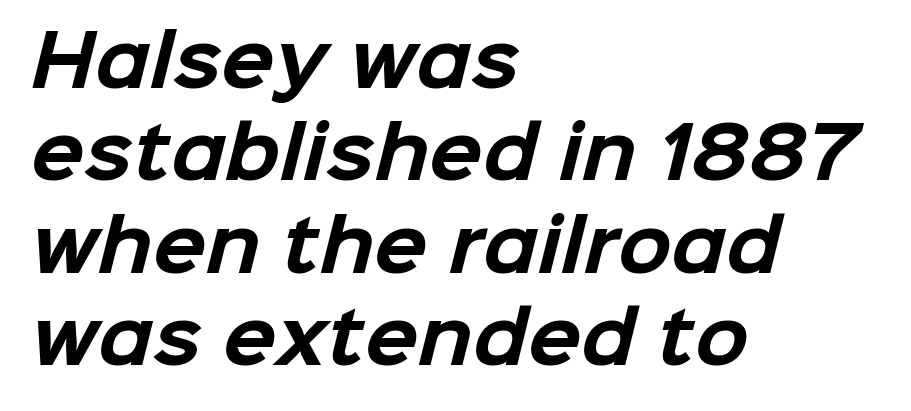
Q: Is the text bold? A: Yes.
Q: Is the typeface a serif or a sans-serif typeface? A: Sans-serif.
Q: Is the text underlined? A: No.
Q: How is the paragraph aligned? A: Left-aligned.
Q: Is the spacing between letters normal or unusually wide? A: Normal.
Q: Is the spacing between lines tight, normal or loose? A: Normal.
Q: Width (condensed, normal, or wide)? A: Normal.
Q: Stroke contrast? A: Low.
Q: x-height? A: Medium.
Q: Monospaced? A: No.
